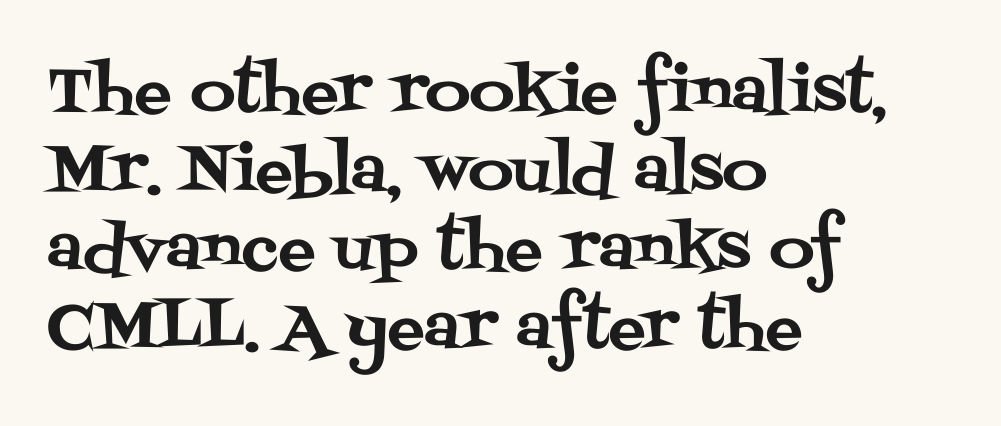
Think of a printed novel: that variable character pitch is what you see here. Nothing unusual about the tracking: characters are spaced as the font intends. To sum up the face: it has serifs. Rows of type keep a routine distance in the vertical direction. The rag falls on the right side of this text block. In terms of posture, this sample is upright.
